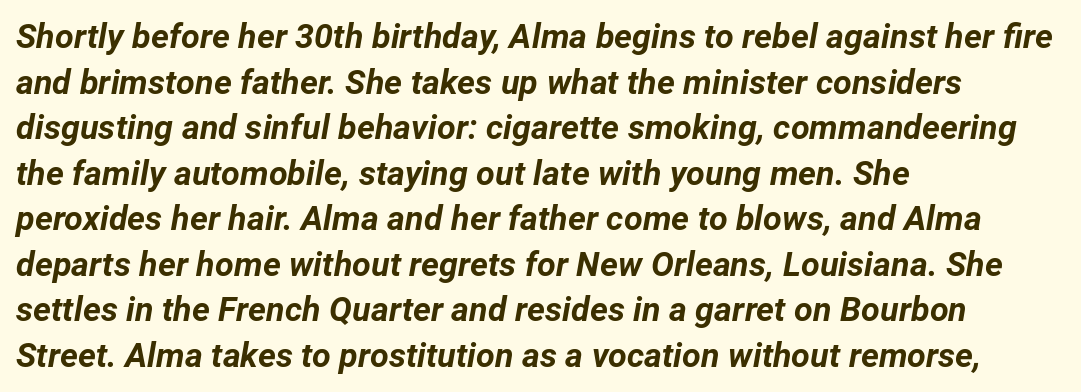
The image shows 34 px bold type, italic (leaning right); set left-aligned, normal line spacing (1.34x), normal letter spacing, not underlined; low stroke contrast and a medium x-height.
